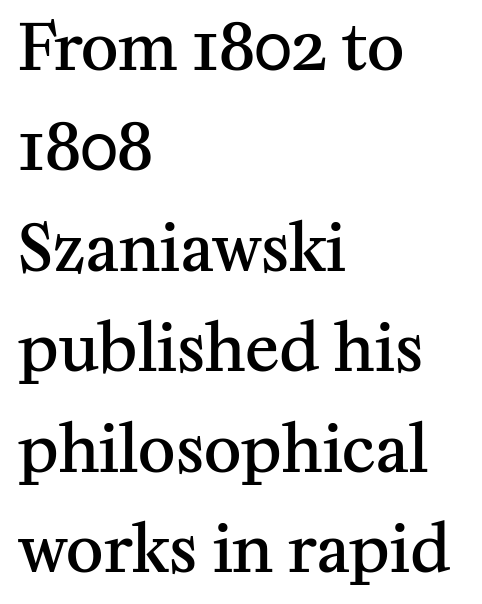
The typesetter chose a ragged-right arrangement here. A typesetter would call this proportional, since set widths differ per character. A fair bit of extra ink — the face is semibold, not bold. How are the letters spaced? Ordinarily, with no added tracking. The rendering shows small feet on the letterforms — a serif design.
